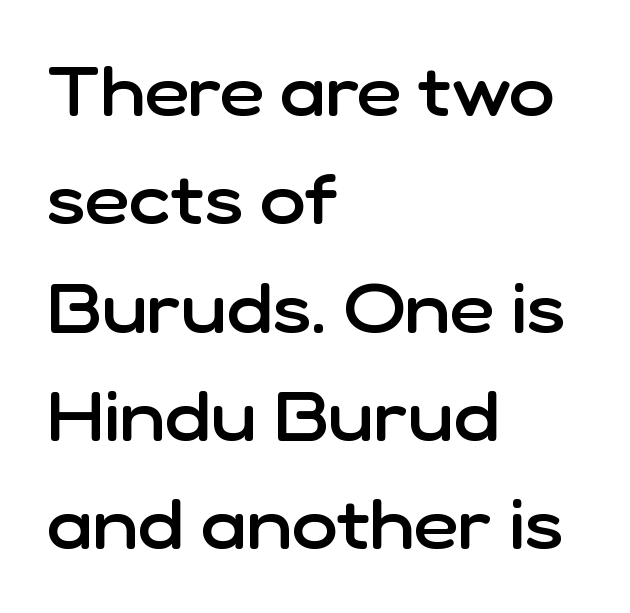
The image shows 69 px semibold sans-serif type, upright; set left-aligned, normal line spacing (1.57x), normal letter spacing, not underlined; low stroke contrast and a medium x-height.
